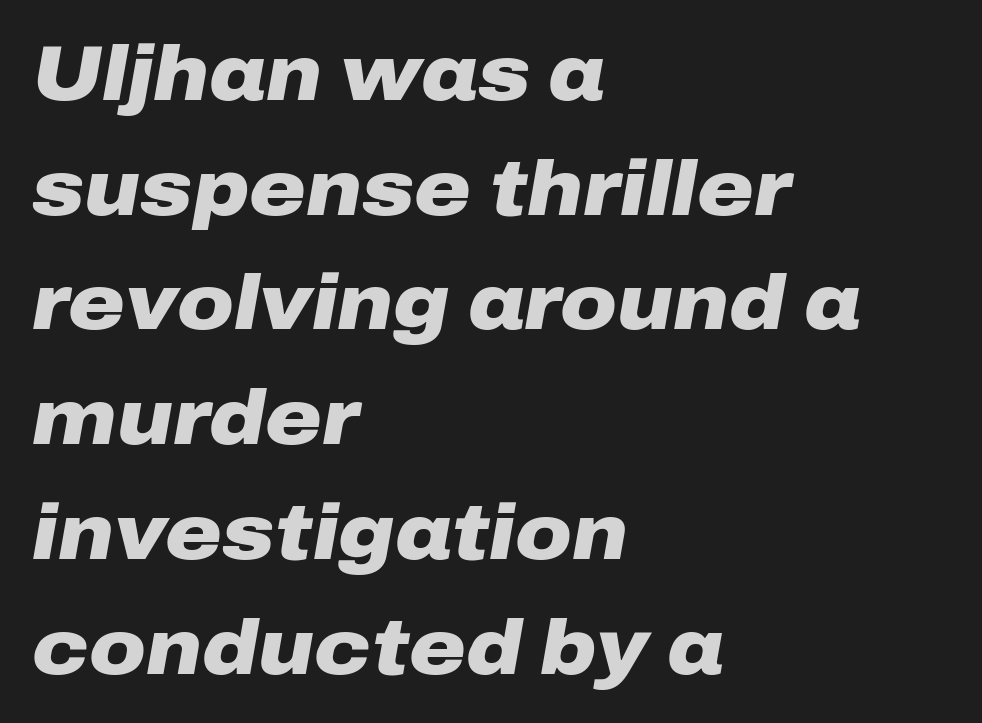
The image shows 77 px heavy, wide type, italic (leaning right); set left-aligned, normal line spacing (1.49x), normal letter spacing, not underlined; low stroke contrast and a medium x-height.
